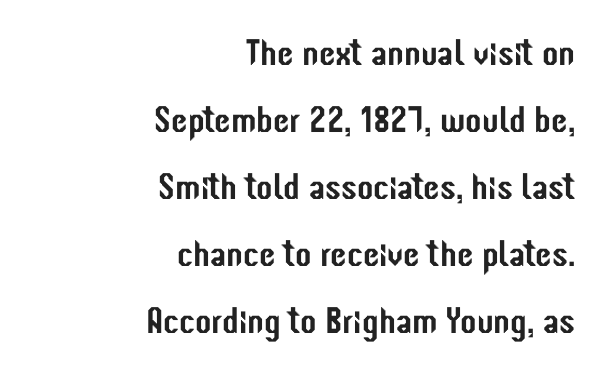
Q: Is the text italic (slanted)? A: No, it is upright.
Q: Is the typeface a serif or a sans-serif typeface? A: Sans-serif.
Q: Is the text underlined? A: No.
Q: How is the paragraph aligned? A: Right-aligned.
Q: Is the spacing between letters normal or unusually wide? A: Normal.
Q: Width (condensed, normal, or wide)? A: Condensed.
Q: Stroke contrast? A: Low.
Q: x-height? A: Medium.
Q: Monospaced? A: No.
